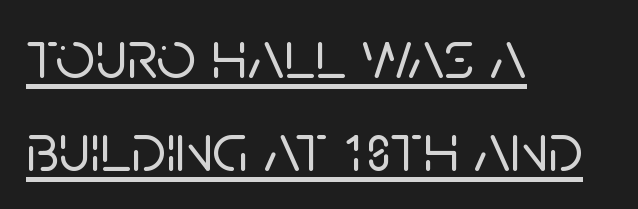
Q: Is the text italic (slanted)? A: No, it is upright.
Q: Is the typeface a serif or a sans-serif typeface? A: Sans-serif.
Q: Is the text underlined? A: Yes.
Q: How is the paragraph aligned? A: Left-aligned.
Q: Is the spacing between letters normal or unusually wide? A: Normal.
Q: Is the spacing between lines tight, normal or loose? A: Normal.
Q: Width (condensed, normal, or wide)? A: Normal.
Q: Stroke contrast? A: Low.
Q: x-height? A: Large.
Q: Monospaced? A: No.
